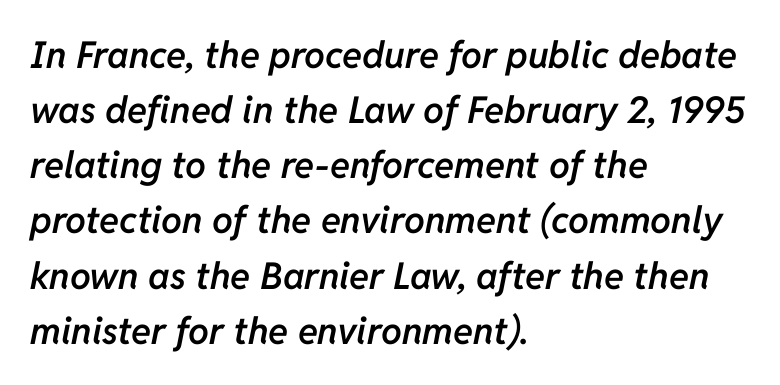
Q: Is the text bold? A: Semi-bold.
Q: Is the text italic (slanted)? A: Yes, it leans right by about 11 degrees.
Q: Is the text underlined? A: No.
Q: How is the paragraph aligned? A: Left-aligned.
Q: Is the spacing between letters normal or unusually wide? A: Normal.
Q: Is the spacing between lines tight, normal or loose? A: Normal.
Q: Width (condensed, normal, or wide)? A: Normal.
Q: Stroke contrast? A: Low.
Q: x-height? A: Medium.
Q: Monospaced? A: No.
